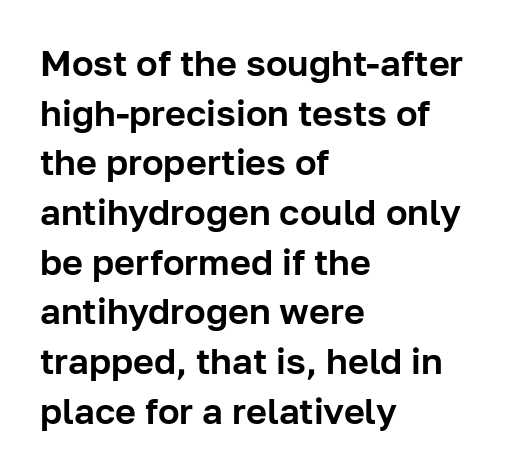
The image shows 36 px sans-serif type, upright; set left-aligned, normal line spacing (1.38x), normal letter spacing, not underlined; low stroke contrast and a medium x-height.
